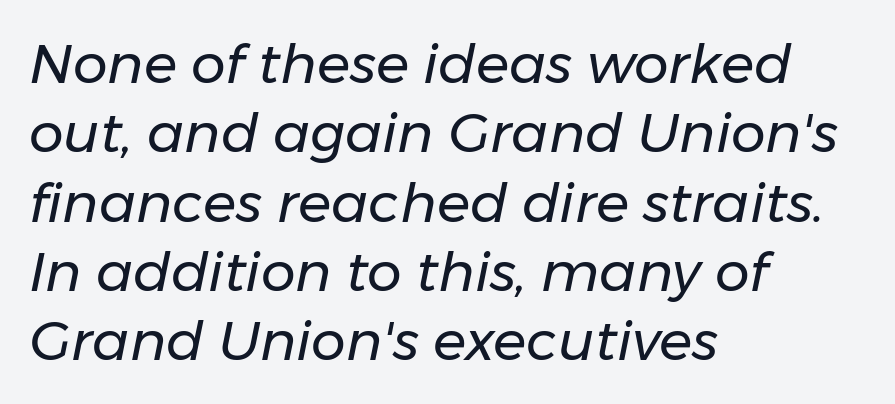
{"italic": "yes", "lean": "right", "slant_degrees": 11, "bold": "no", "weight": "regular", "width": "normal", "stroke_contrast": "low", "x_height": "medium", "monospaced": "no", "underline": "no", "align": "left", "line_spacing": "normal", "line_spacing_ratio": 1.26, "letter_spacing": "normal", "letter_spacing_em": 0.0, "glyph_px": 55}
